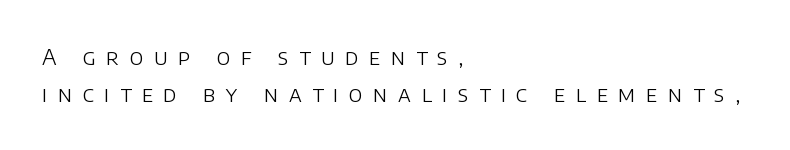
Q: Is the text bold? A: No.
Q: Is the text italic (slanted)? A: No, it is upright.
Q: Is the text underlined? A: No.
Q: How is the paragraph aligned? A: Left-aligned.
Q: Is the spacing between letters normal or unusually wide? A: Unusually wide.
Q: Is the spacing between lines tight, normal or loose? A: Normal.
